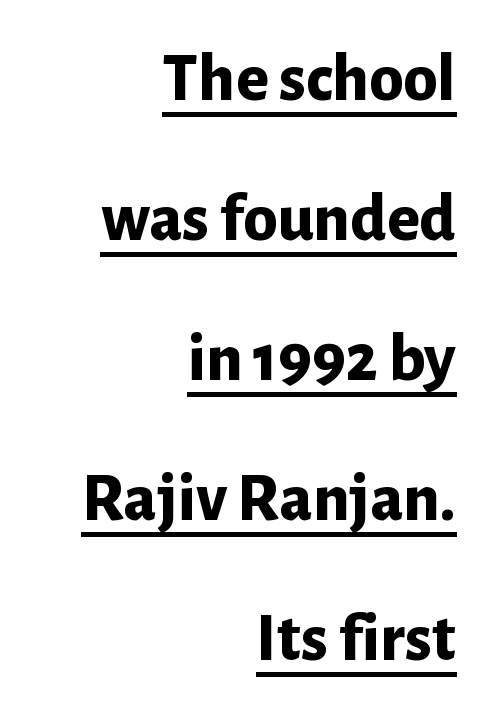
The typeface chosen for these lines omits serifs. Is the type bold? Yes — the strokes are clearly thick and heavy. Typeset ragged left — the right edge is the straight one. These lines keep a tight, regular rhythm from letter to letter. Character widths vary here, with narrow letters taking less room than wide ones. These lines stand farther apart than default settings would place them.
